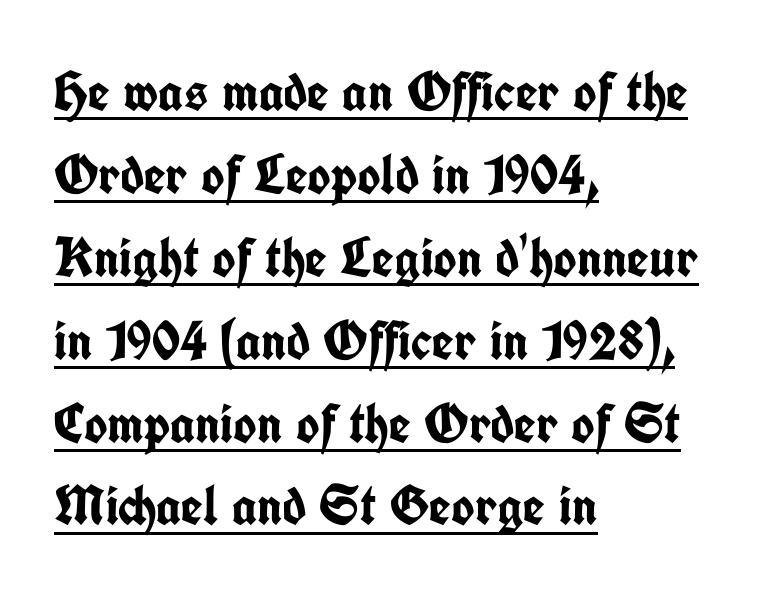
The image shows 56 px semibold, condensed sans-serif type, upright; set left-aligned, normal line spacing (1.48x), normal letter spacing, underlined; low stroke contrast and a medium x-height.
